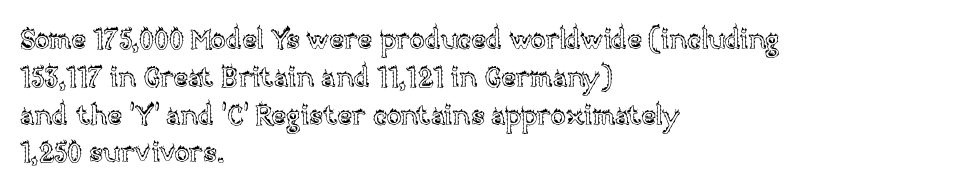
The passage shown is typed in a proportional face where columns would drift. This sample keeps an unexceptional amount of space between lines. The letters stand straight up with perfectly vertical stems. Glance below the letters and you will spot only blank space.
